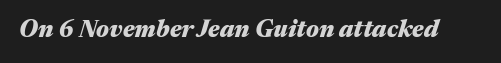
Q: Is the text bold? A: Yes.
Q: Is the text italic (slanted)? A: Yes, it leans right by about 17 degrees.
Q: Is the text underlined? A: No.
Q: Is the spacing between letters normal or unusually wide? A: Normal.
